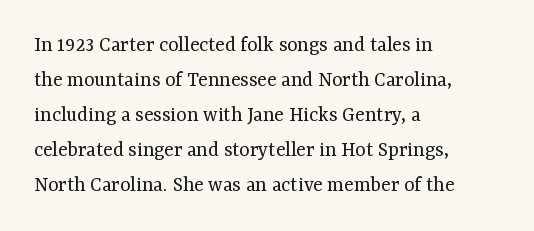
Q: Is the text bold? A: No.
Q: Is the text italic (slanted)? A: No, it is upright.
Q: Is the text underlined? A: No.
Q: How is the paragraph aligned? A: Left-aligned.
Q: Is the spacing between letters normal or unusually wide? A: Normal.
Q: Is the spacing between lines tight, normal or loose? A: Normal.
